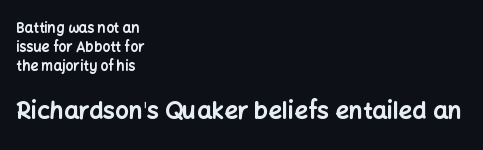
Q: Is the text bold? A: Yes.
Q: Is the text italic (slanted)? A: No, it is upright.
Q: Is the text underlined? A: No.
Q: How is the paragraph aligned? A: Left-aligned.
Q: Is the spacing between letters normal or unusually wide? A: Normal.
Q: Is the spacing between lines tight, normal or loose? A: Normal.
Q: Which block of text is set in a larger size, the first (top) or the second (bottom)? A: The second (bottom) one.
